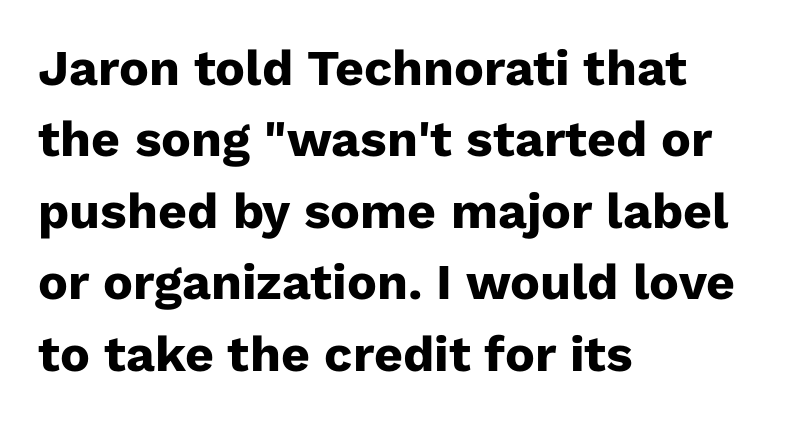
{"serif": "no", "italic": "no", "bold": "yes", "weight": "heavy", "width": "normal", "stroke_contrast": "low", "x_height": "medium", "monospaced": "no", "underline": "no", "align": "left", "line_spacing": "normal", "line_spacing_ratio": 1.43, "letter_spacing": "normal", "letter_spacing_em": 0.0, "glyph_px": 50}
